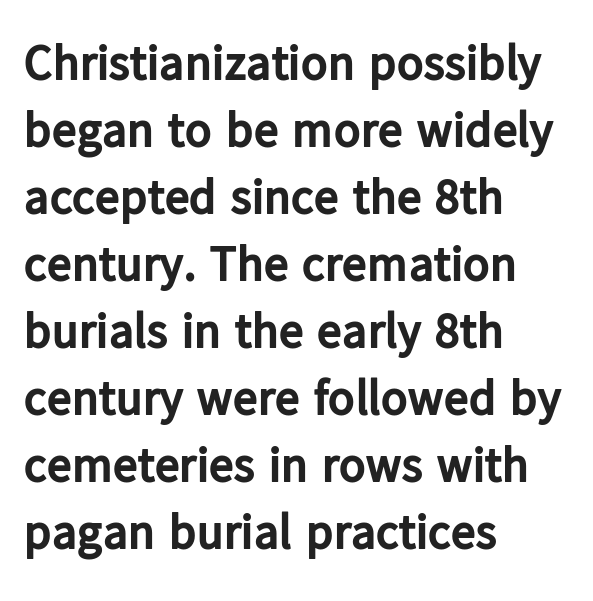
Character widths vary here, with narrow letters taking less room than wide ones. Left-aligned paragraph, ragged on the right. The type is set solid horizontally, with unmodified tracking. Each row of text sits above clean, open space.
